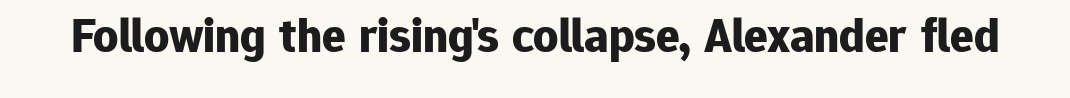
The image shows 49 px bold sans-serif type, upright; set normal letter spacing, not underlined; low stroke contrast and a medium x-height.
